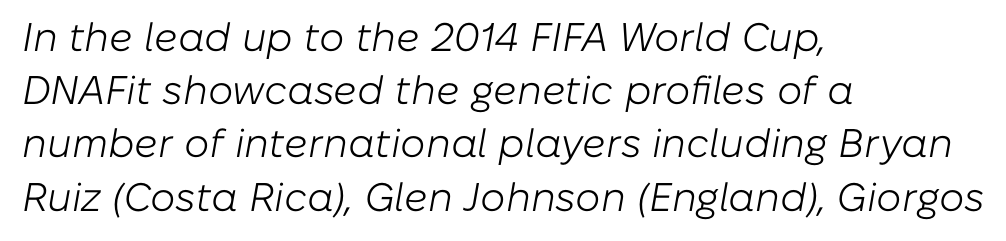
{"italic": "yes", "lean": "right", "slant_degrees": 10, "bold": "no", "weight": "light", "width": "normal", "stroke_contrast": "low", "x_height": "medium", "monospaced": "no", "underline": "no", "align": "left", "line_spacing": "normal", "line_spacing_ratio": 1.33, "letter_spacing": "normal", "letter_spacing_em": 0.0, "glyph_px": 40}
